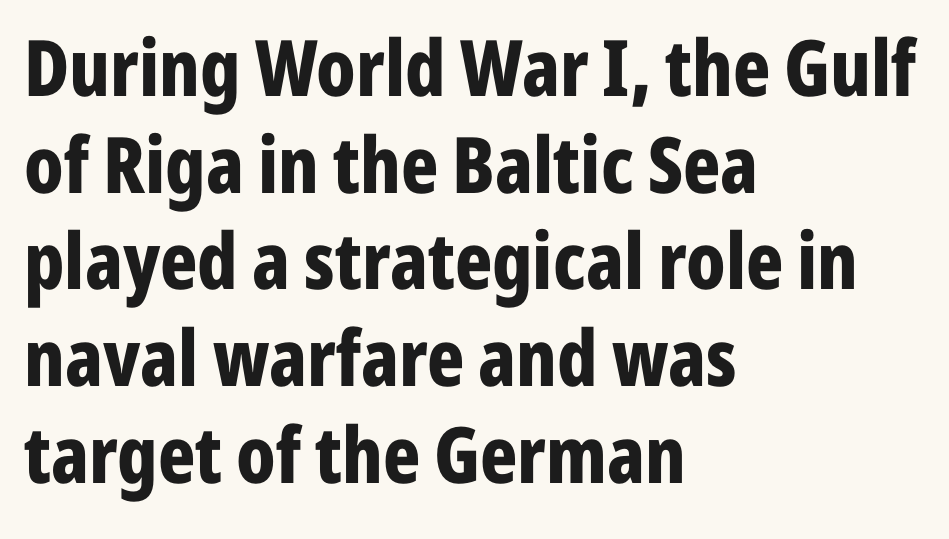
The image shows 78 px bold, condensed sans-serif type, upright; set left-aligned, line spacing 1.24x, normal letter spacing, not underlined; low stroke contrast and a medium x-height.
